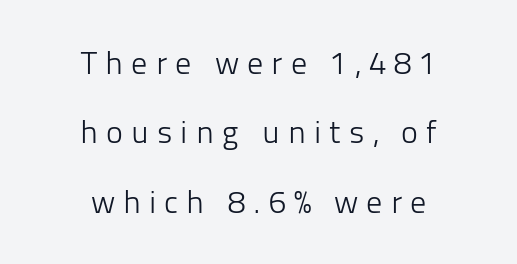
Q: Is the text bold? A: No.
Q: Is the text italic (slanted)? A: No, it is upright.
Q: Is the typeface a serif or a sans-serif typeface? A: Sans-serif.
Q: Is the text underlined? A: No.
Q: How is the paragraph aligned? A: Centered.
Q: Is the spacing between letters normal or unusually wide? A: Unusually wide.
Q: Is the spacing between lines tight, normal or loose? A: Loose.
Q: Width (condensed, normal, or wide)? A: Normal.
Q: Stroke contrast? A: Low.
Q: x-height? A: Medium.
Q: Monospaced? A: No.
